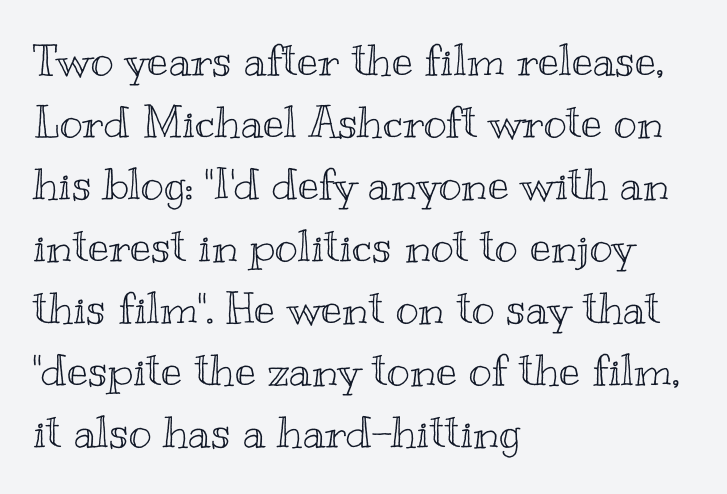
{"italic": "no", "width": "wide", "x_height": "small", "monospaced": "no", "underline": "no", "align": "left", "line_spacing": "normal", "line_spacing_ratio": 1.41, "letter_spacing": "normal", "letter_spacing_em": 0.0, "glyph_px": 44}
